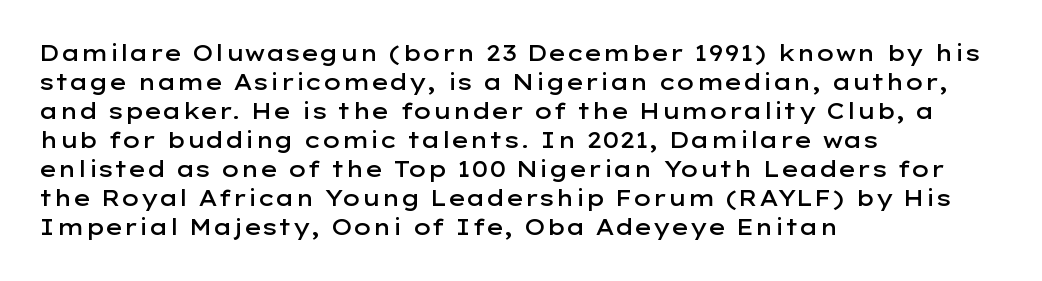
{"italic": "no", "bold": "semi", "underline": "no", "align": "left", "line_spacing": "normal", "line_spacing_ratio": 1.32, "letter_spacing": "normal", "letter_spacing_em": 0.0, "glyph_px": 22}
